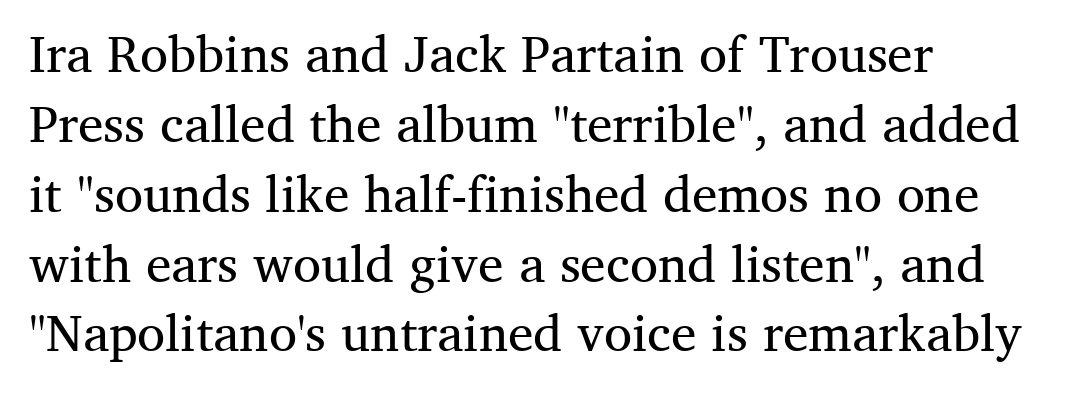
This sample has the flowing, uneven cadence of proportional lettering. The typeface has the unassuming heft of standard copy or less. The horizontal fit of the characters is conventional and even. A classic flush-left, rag-right setting is used for this passage.
